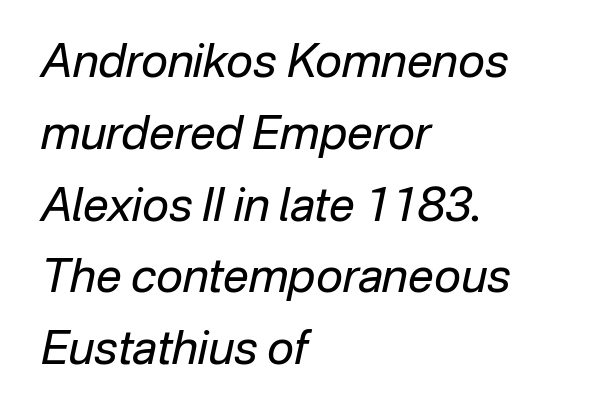
The image shows 46 px regular-weight type, italic (leaning right); set left-aligned, normal line spacing (1.56x), normal letter spacing, not underlined; low stroke contrast and a medium x-height.
